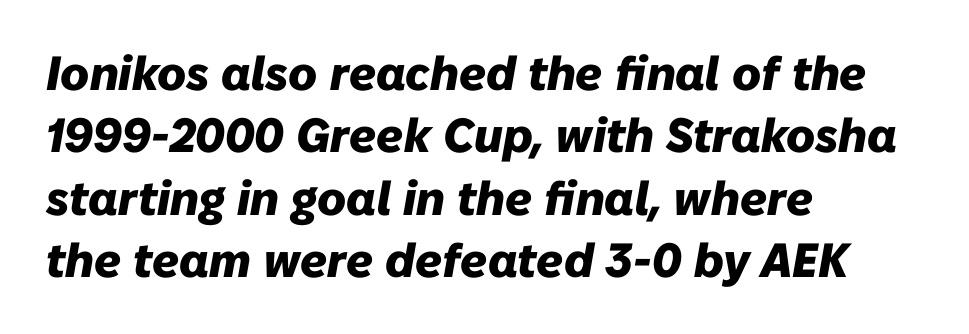
{"italic": "yes", "lean": "right", "slant_degrees": 10, "bold": "yes", "weight": "heavy", "width": "normal", "stroke_contrast": "low", "x_height": "medium", "monospaced": "no", "underline": "no", "align": "left", "line_spacing": "normal", "line_spacing_ratio": 1.3, "letter_spacing": "normal", "letter_spacing_em": 0.0, "glyph_px": 48}
